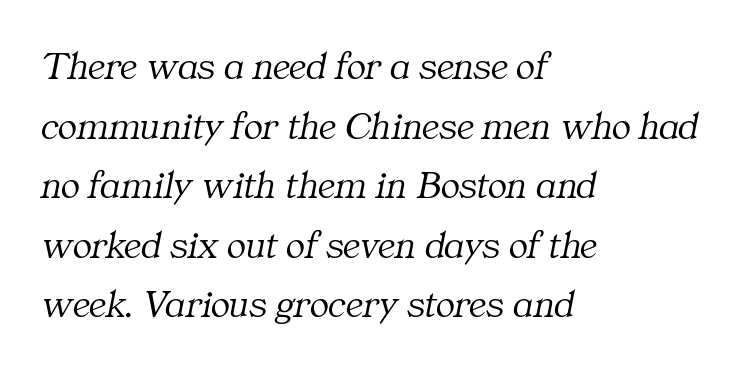
Compared with a centered layout, this one pins lines to the left instead. Is this a fixed-width face? No — the glyphs have proportional, varying widths. Notice how descenders clear the ascenders below comfortably — that's standard leading. Characters follow at the spacing the type designer built in. No heavy texture on the line: the type isn't bold.
